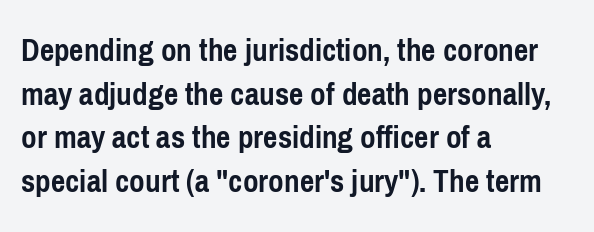
Examine the stroke ends and you'll find no serifs. Where is the straight margin? On the left. Emphasis by weight is at full strength: bold. Do the characters align in a grid? No, the font is proportional.
